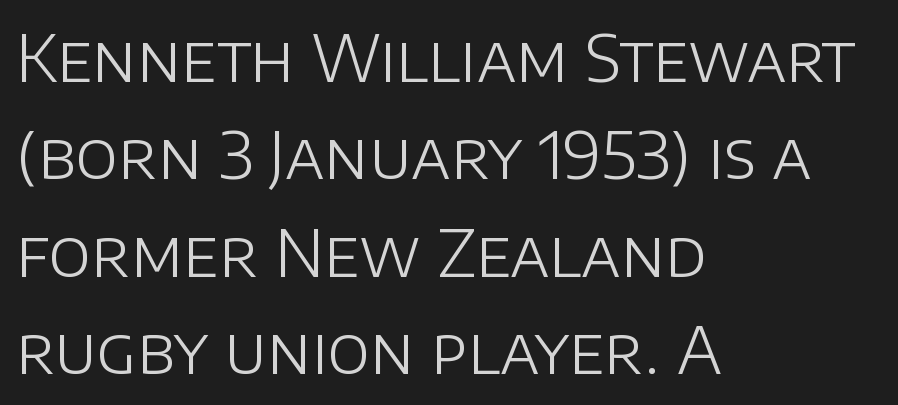
The font's upright variant was chosen for this text. The string is rendered with underlining switched off. The designer went with a sans here, leaving each stem footless. The block of text has a typical density, with ordinary space between rows. The horizontal fit of the characters is conventional and even. These lines are rendered in a variable-pitch font.
